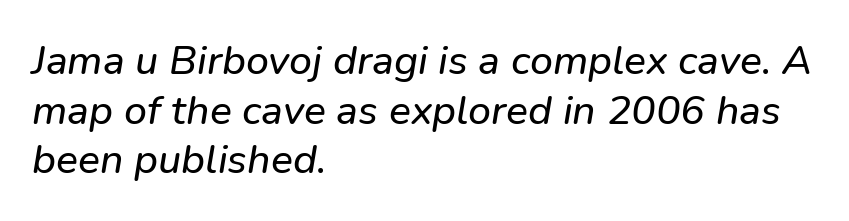
The image shows 41 px text type, italic (leaning right); set left-aligned, line spacing 1.21x, normal letter spacing, not underlined; low stroke contrast and a medium x-height.
